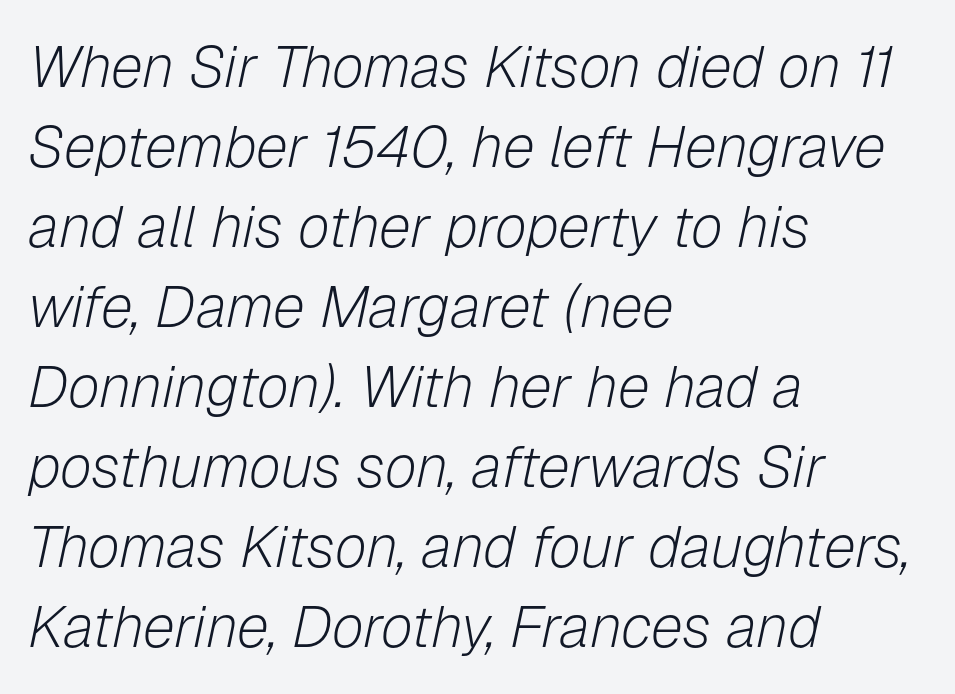
Q: Is the text bold? A: No.
Q: Is the text italic (slanted)? A: Yes, it leans right by about 12 degrees.
Q: Is the text underlined? A: No.
Q: How is the paragraph aligned? A: Left-aligned.
Q: Is the spacing between letters normal or unusually wide? A: Normal.
Q: Is the spacing between lines tight, normal or loose? A: Normal.
Q: Width (condensed, normal, or wide)? A: Normal.
Q: Stroke contrast? A: Low.
Q: x-height? A: Medium.
Q: Monospaced? A: No.
